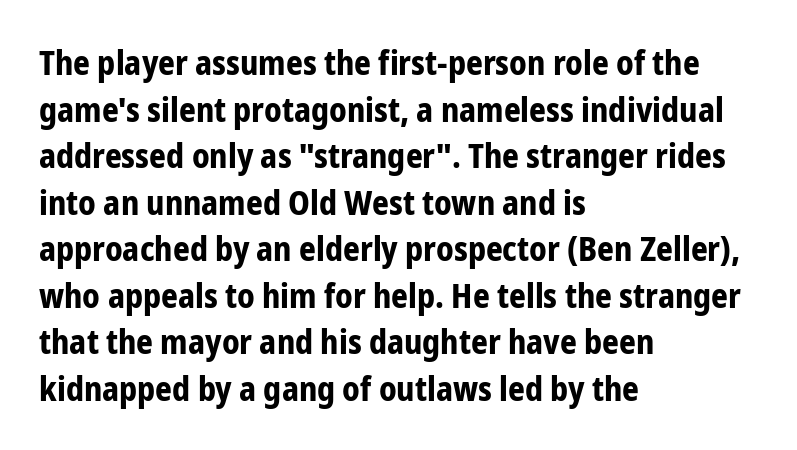
{"serif": "no", "italic": "no", "bold": "yes", "weight": "bold", "width": "condensed", "stroke_contrast": "low", "x_height": "medium", "monospaced": "no", "underline": "no", "align": "left", "line_spacing": "normal", "line_spacing_ratio": 1.41, "letter_spacing": "normal", "letter_spacing_em": 0.0, "glyph_px": 33}
